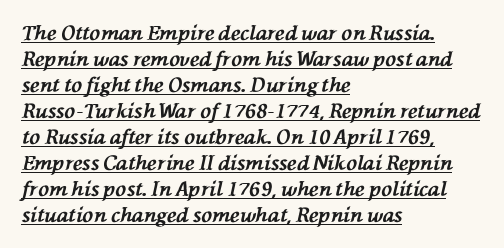
The image shows 20 px bold type, italic (leaning left); set left-aligned, normal line spacing (1.3x), normal letter spacing, underlined.
